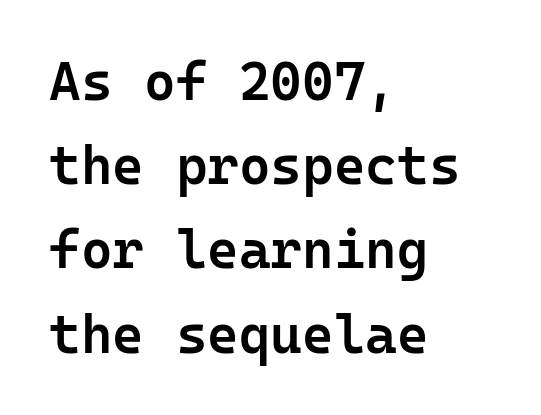
The image shows 54 px semibold sans-serif type, upright, monospaced; set left-aligned, normal line spacing (1.56x), normal letter spacing, not underlined; low stroke contrast and a medium x-height.
